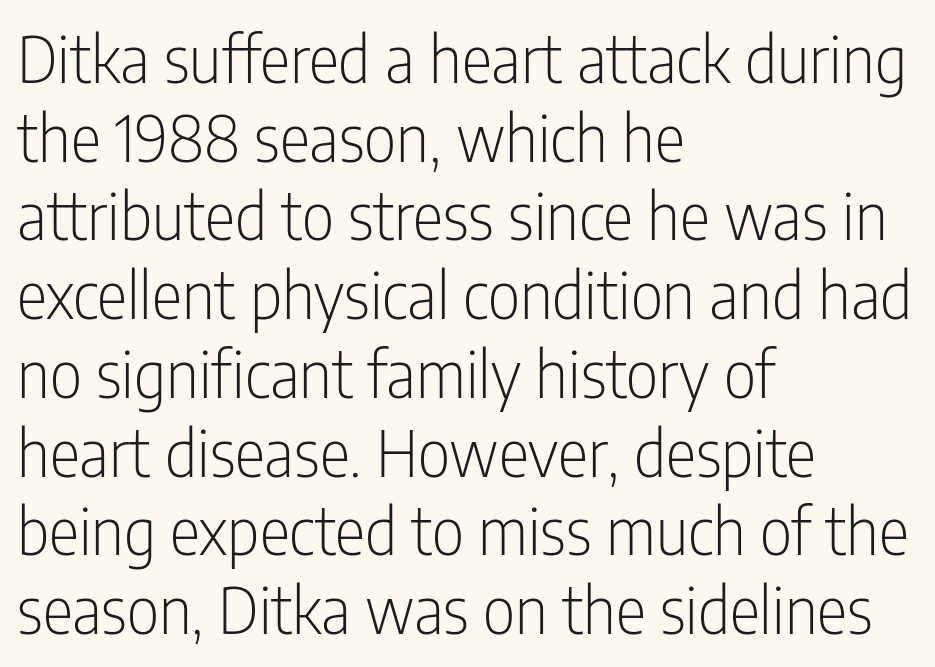
Q: Is the text bold? A: No.
Q: Is the text italic (slanted)? A: No, it is upright.
Q: Is the typeface a serif or a sans-serif typeface? A: Sans-serif.
Q: Is the text underlined? A: No.
Q: How is the paragraph aligned? A: Left-aligned.
Q: Is the spacing between letters normal or unusually wide? A: Normal.
Q: Width (condensed, normal, or wide)? A: Condensed.
Q: Stroke contrast? A: Low.
Q: x-height? A: Medium.
Q: Monospaced? A: No.
